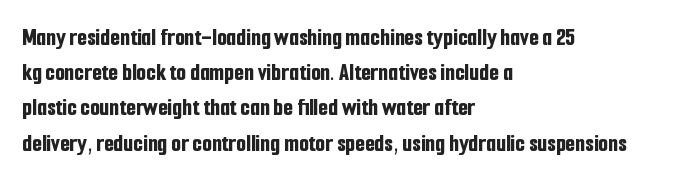
Q: Is the text bold? A: Yes.
Q: Is the text italic (slanted)? A: No, it is upright.
Q: Is the text underlined? A: No.
Q: How is the paragraph aligned? A: Left-aligned.
Q: Is the spacing between letters normal or unusually wide? A: Normal.
Q: Is the spacing between lines tight, normal or loose? A: Normal.
